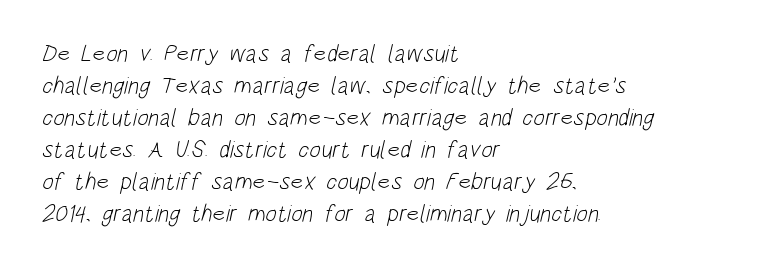
{"bold": "no", "underline": "no", "align": "left", "line_spacing": "normal", "line_spacing_ratio": 1.33, "letter_spacing": "normal", "letter_spacing_em": 0.0, "glyph_px": 24}
